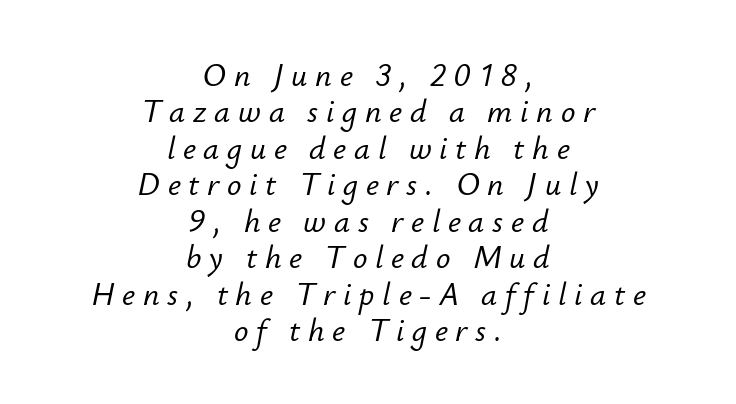
Q: Is the text italic (slanted)? A: Yes, it leans right by about 12 degrees.
Q: Is the text underlined? A: No.
Q: How is the paragraph aligned? A: Centered.
Q: Is the spacing between letters normal or unusually wide? A: Unusually wide.
Q: Is the spacing between lines tight, normal or loose? A: Tight.
Q: Width (condensed, normal, or wide)? A: Normal.
Q: Stroke contrast? A: Low.
Q: x-height? A: Small.
Q: Monospaced? A: No.
